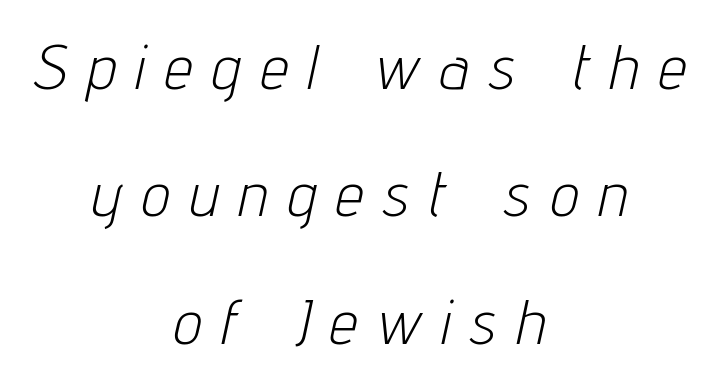
{"italic": "yes", "lean": "right", "slant_degrees": 12, "bold": "no", "weight": "light", "width": "condensed", "stroke_contrast": "low", "x_height": "medium", "monospaced": "no", "underline": "no", "align": "center", "line_spacing": "loose", "line_spacing_ratio": 2.02, "letter_spacing": "wide", "letter_spacing_em": 0.33, "glyph_px": 63}
